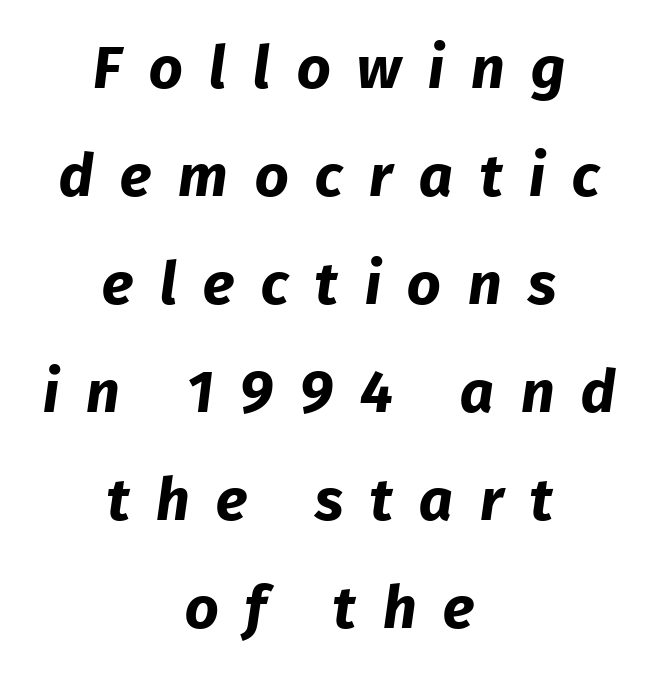
The image shows 59 px bold sans-serif type; set centered, line spacing 1.83x, unusually wide letter spacing (+0.45 em), not underlined; low stroke contrast and a medium x-height.
